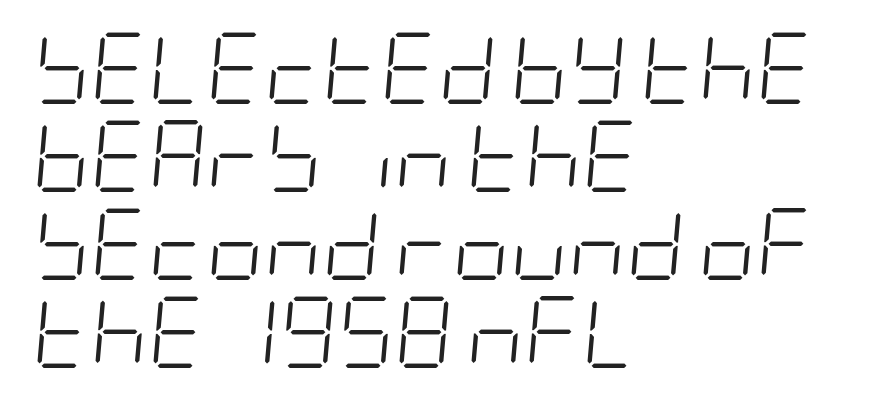
The image shows 71 px light, condensed type, italic (leaning right); set left-aligned, line spacing 1.24x, normal letter spacing, not underlined; low stroke contrast and a large x-height.
